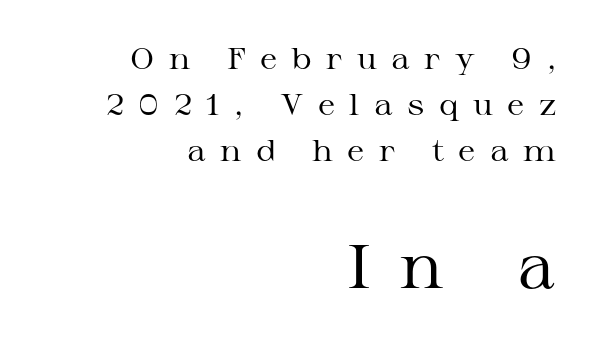
Q: Is the text bold? A: No.
Q: Is the text italic (slanted)? A: No, it is upright.
Q: Is the typeface a serif or a sans-serif typeface? A: Serif.
Q: Is the text underlined? A: No.
Q: How is the paragraph aligned? A: Right-aligned.
Q: Is the spacing between letters normal or unusually wide? A: Unusually wide.
Q: Is the spacing between lines tight, normal or loose? A: Normal.
Q: Which block of text is set in a larger size, the first (top) or the second (bottom)? A: The second (bottom) one.
Q: Width (condensed, normal, or wide)? A: Wide.
Q: Stroke contrast? A: Medium.
Q: x-height? A: Medium.
Q: Monospaced? A: No.
